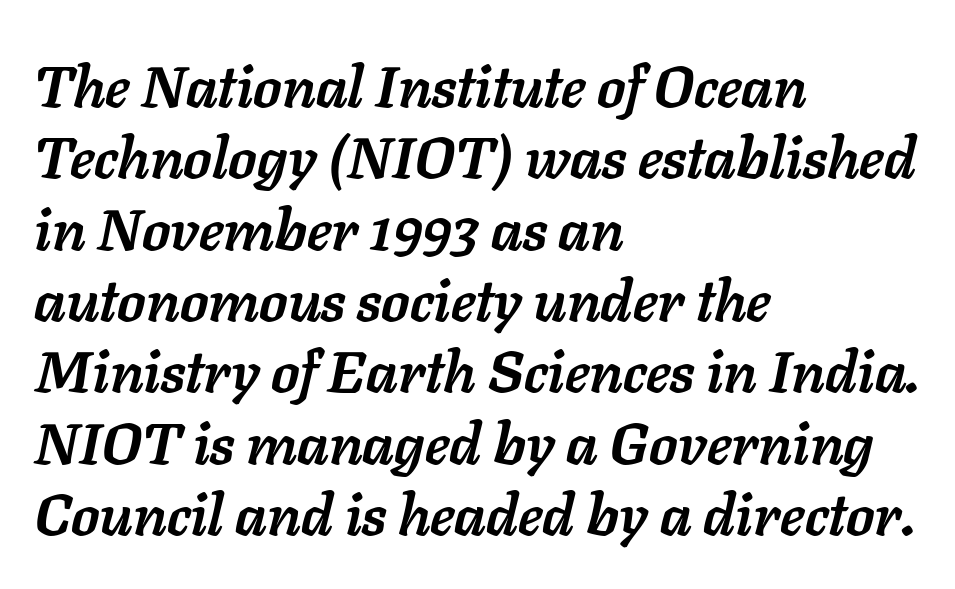
The image shows 58 px semibold type, italic (leaning right); set left-aligned, line spacing 1.23x, normal letter spacing, not underlined; low stroke contrast and a medium x-height.
